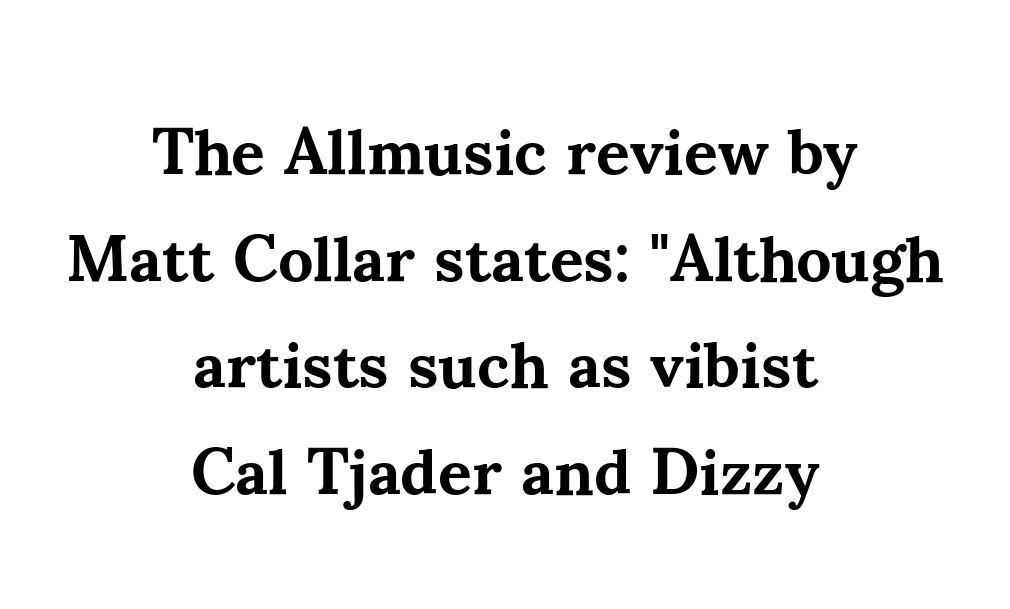
The image shows 65 px bold serif type, upright; set centered, normal line spacing (1.64x), normal letter spacing, not underlined; medium stroke contrast and a small x-height.
